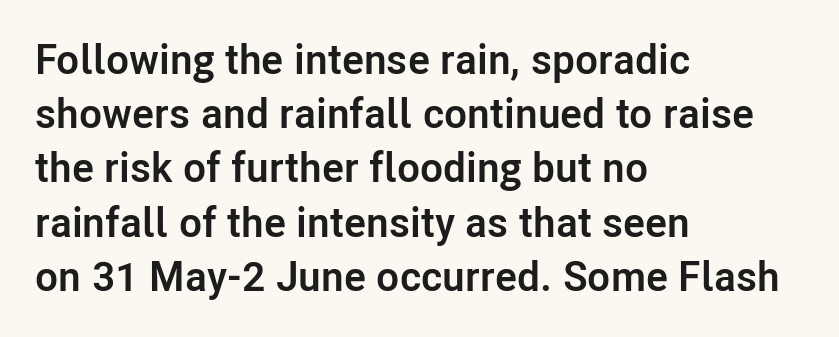
{"serif": "no", "italic": "no", "bold": "yes", "weight": "semibold", "width": "normal", "stroke_contrast": "low", "x_height": "medium", "monospaced": "no", "underline": "no", "align": "left", "line_spacing": "normal", "line_spacing_ratio": 1.29, "letter_spacing": "normal", "letter_spacing_em": 0.0, "glyph_px": 42}
